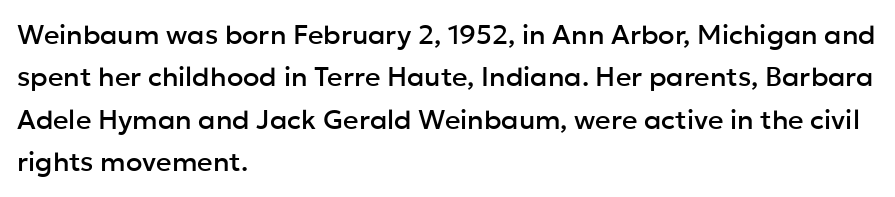
{"italic": "no", "underline": "no", "align": "left", "line_spacing": "normal", "line_spacing_ratio": 1.57, "letter_spacing": "normal", "letter_spacing_em": 0.0, "glyph_px": 27}
